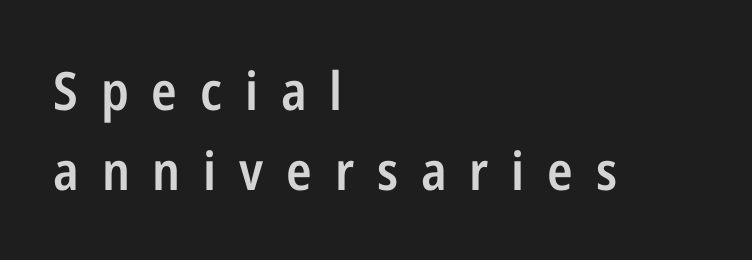
Q: Is the text bold? A: Semi-bold.
Q: Is the text italic (slanted)? A: No, it is upright.
Q: Is the typeface a serif or a sans-serif typeface? A: Sans-serif.
Q: Is the text underlined? A: No.
Q: How is the paragraph aligned? A: Left-aligned.
Q: Is the spacing between letters normal or unusually wide? A: Unusually wide.
Q: Is the spacing between lines tight, normal or loose? A: Normal.
Q: Width (condensed, normal, or wide)? A: Condensed.
Q: Stroke contrast? A: Low.
Q: x-height? A: Medium.
Q: Monospaced? A: No.
